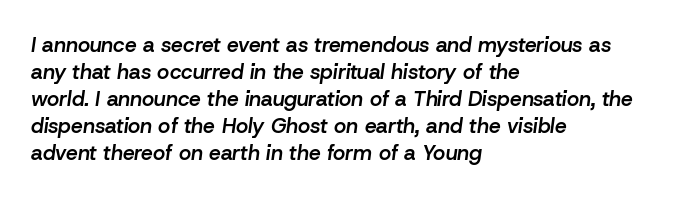
The image shows 21 px text type, italic (leaning right); set left-aligned, normal line spacing (1.28x), normal letter spacing, not underlined.
